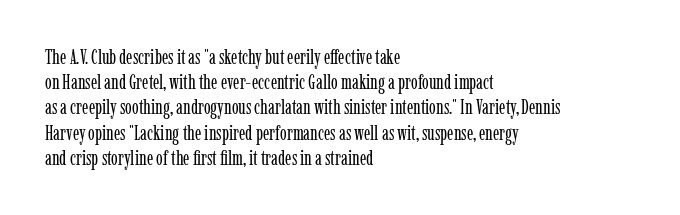
Q: Is the text bold? A: No.
Q: Is the text italic (slanted)? A: No, it is upright.
Q: Is the text underlined? A: No.
Q: How is the paragraph aligned? A: Left-aligned.
Q: Is the spacing between letters normal or unusually wide? A: Normal.
Q: Is the spacing between lines tight, normal or loose? A: Normal.
